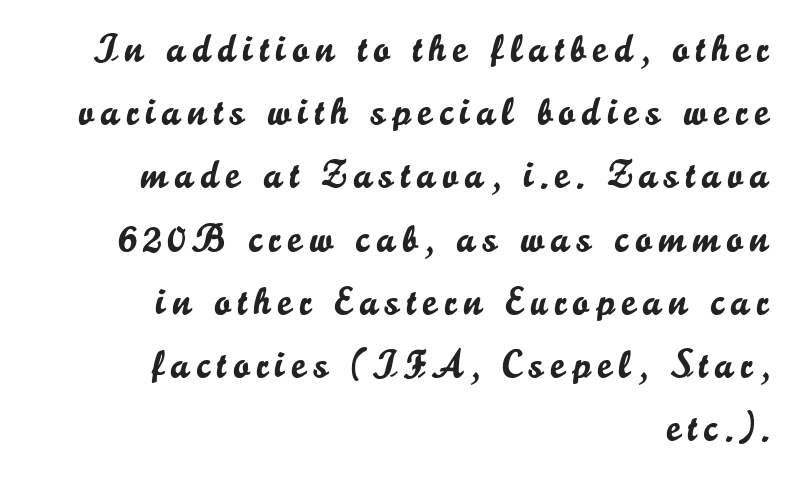
The paragraph shown leans on its right margin. The face used here is proportionally spaced, like ordinary book or web type. Check under the words: just untouched page. Leading: standard.
